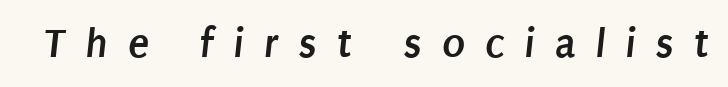
No feet cap the strokes, marking this as sans-serif type. The type is letterspaced generously, with wide tracking. The font is running at its bold setting. Descenders are the only things crossing below the line. Note the varied advance widths — an 'i' is clearly narrower than an 'm'.
